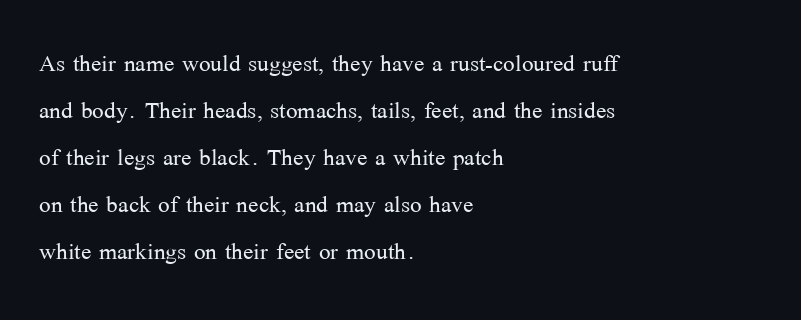
{"serif": "yes", "italic": "no", "bold": "no", "weight": "light", "width": "normal", "stroke_contrast": "medium", "x_height": "medium", "monospaced": "no", "underline": "no", "align": "left", "line_spacing": "normal", "line_spacing_ratio": 1.52, "letter_spacing": "normal", "letter_spacing_em": 0.0, "glyph_px": 31}
